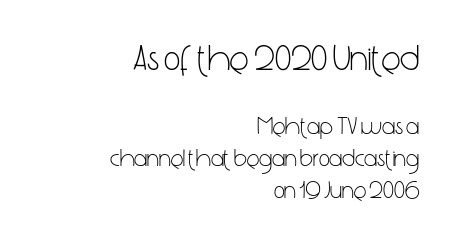
{"serif": "no", "italic": "no", "bold": "no", "weight": "light", "width": "condensed", "stroke_contrast": "low", "x_height": "medium", "monospaced": "no", "underline": "no", "align": "right", "line_spacing": "normal", "line_spacing_ratio": 1.34, "letter_spacing": "normal", "letter_spacing_em": 0.0, "larger_block": "first", "size_ratio": 1.5, "glyph_px": 36}
